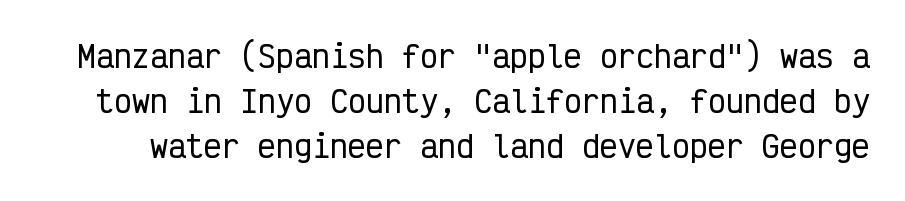
{"serif": "no", "italic": "no", "width": "condensed", "stroke_contrast": "low", "x_height": "medium", "monospaced": "yes", "underline": "no", "line_spacing": "normal", "line_spacing_ratio": 1.5, "letter_spacing": "normal", "letter_spacing_em": 0.0, "glyph_px": 30}
